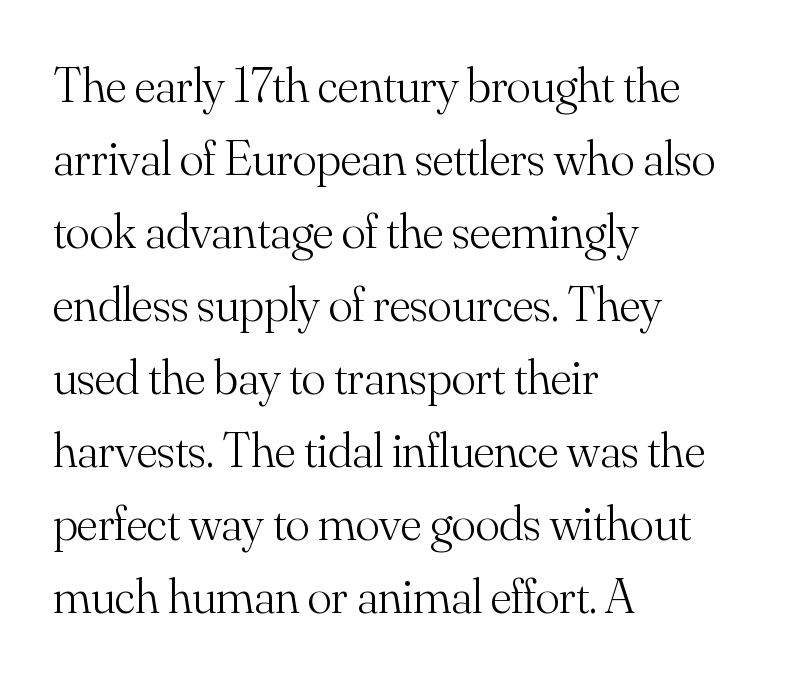
This rendering uses left alignment, leaving the right contour irregular. Spacing verdict: proportional, widths tailored to each character. Is there much room between lines? A standard amount, neither cramped nor airy. The designer went with a serif here, giving each stem small feet. Unbolded letterforms with no extra heft. Unmarked baselines from the first word to the last.
